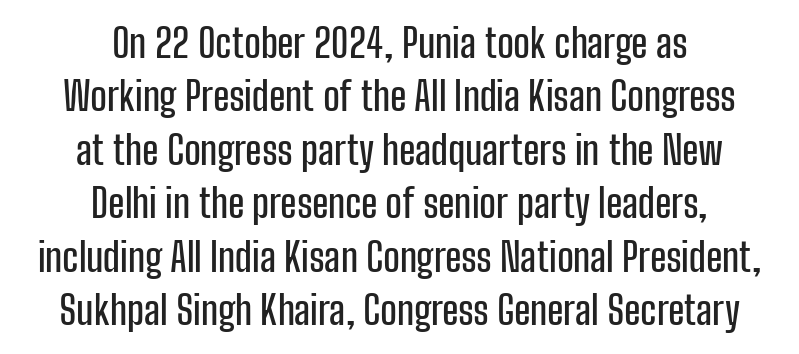
Observe the ordinary spacing: letters are neighbours, not strangers. Beneath every word, the page is bare. Posture: upright roman. A student would call this center alignment; a typographer would say set centered.
